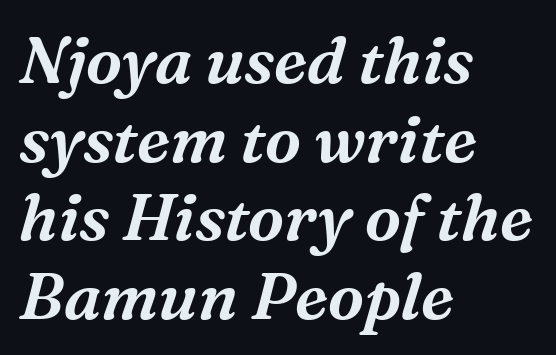
{"serif": "yes", "italic": "yes", "lean": "right", "slant_degrees": 16, "width": "normal", "stroke_contrast": "medium", "x_height": "medium", "monospaced": "no", "underline": "no", "align": "left", "line_spacing_ratio": 1.21, "letter_spacing": "normal", "letter_spacing_em": 0.0, "glyph_px": 65}
